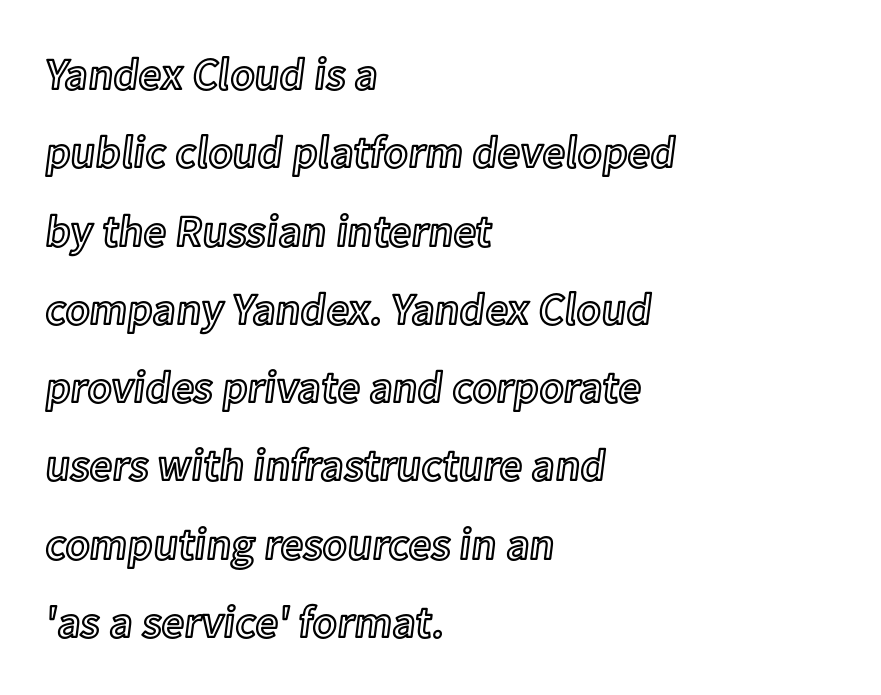
{"width": "normal", "x_height": "medium", "monospaced": "no", "underline": "no", "align": "left", "line_spacing_ratio": 1.74, "letter_spacing": "normal", "letter_spacing_em": 0.0, "glyph_px": 45}
